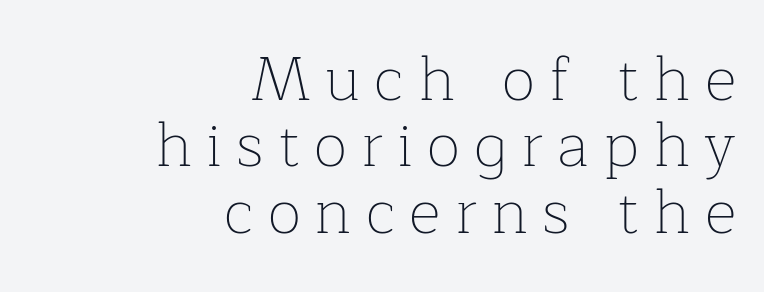
Every row of glyphs terminates at an identical x-position on the right. Typographically, this falls in the serif category. Italic? Not at all — the glyphs are vertical. The letterforms stand isolated, each surrounded by extra space. Descenders are the only things crossing below the line. Baseline-to-baseline distance is barely more than the letter height.
